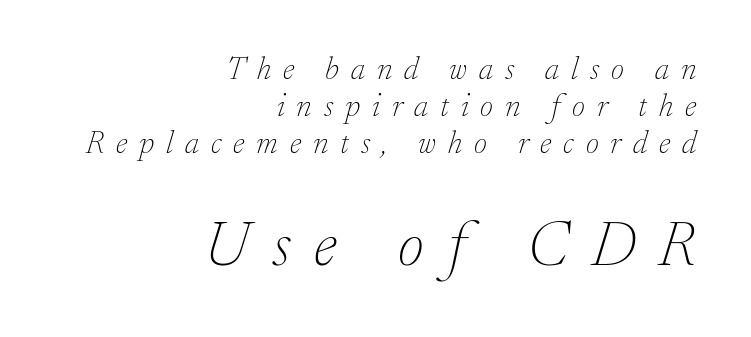
Q: Is the text bold? A: No.
Q: Is the text italic (slanted)? A: Yes, it leans right by about 17 degrees.
Q: Is the typeface a serif or a sans-serif typeface? A: Serif.
Q: Is the text underlined? A: No.
Q: How is the paragraph aligned? A: Right-aligned.
Q: Is the spacing between letters normal or unusually wide? A: Unusually wide.
Q: Is the spacing between lines tight, normal or loose? A: Tight.
Q: Which block of text is set in a larger size, the first (top) or the second (bottom)? A: The second (bottom) one.
Q: Width (condensed, normal, or wide)? A: Normal.
Q: Stroke contrast? A: Low.
Q: x-height? A: Small.
Q: Monospaced? A: No.
